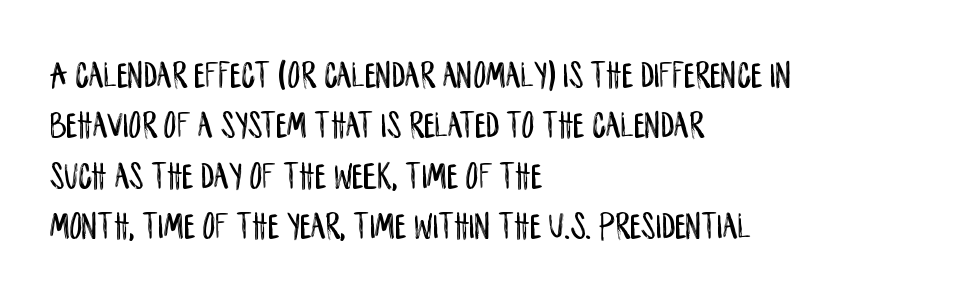
{"serif": "no", "italic": "no", "width": "condensed", "stroke_contrast": "low", "x_height": "large", "monospaced": "no", "underline": "no", "align": "left", "line_spacing": "normal", "line_spacing_ratio": 1.29, "letter_spacing": "normal", "letter_spacing_em": 0.0, "glyph_px": 39}
